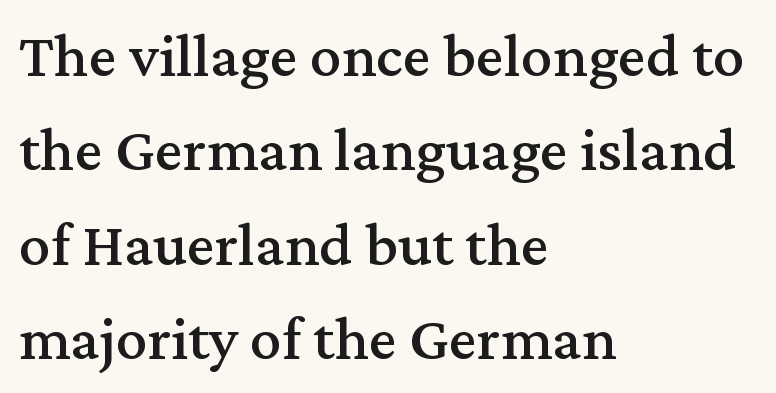
{"serif": "yes", "italic": "no", "width": "normal", "stroke_contrast": "medium", "x_height": "medium", "monospaced": "no", "underline": "no", "align": "left", "line_spacing": "normal", "line_spacing_ratio": 1.5, "letter_spacing": "normal", "letter_spacing_em": 0.0, "glyph_px": 63}
